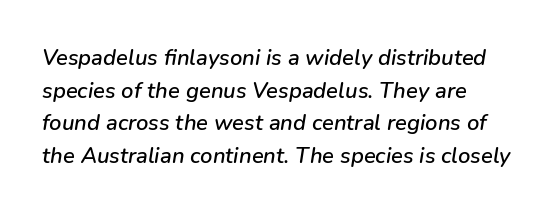
The image shows 22 px text type, italic (leaning right); set normal line spacing (1.48x), normal letter spacing, not underlined.
